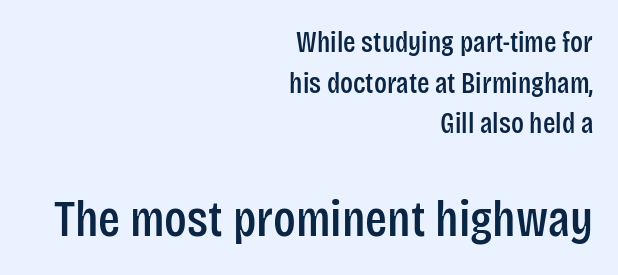
Q: Is the text italic (slanted)? A: No, it is upright.
Q: Is the typeface a serif or a sans-serif typeface? A: Sans-serif.
Q: Is the text underlined? A: No.
Q: How is the paragraph aligned? A: Right-aligned.
Q: Is the spacing between letters normal or unusually wide? A: Normal.
Q: Is the spacing between lines tight, normal or loose? A: Normal.
Q: Which block of text is set in a larger size, the first (top) or the second (bottom)? A: The second (bottom) one.
Q: Width (condensed, normal, or wide)? A: Condensed.
Q: Stroke contrast? A: Low.
Q: x-height? A: Large.
Q: Monospaced? A: No.
